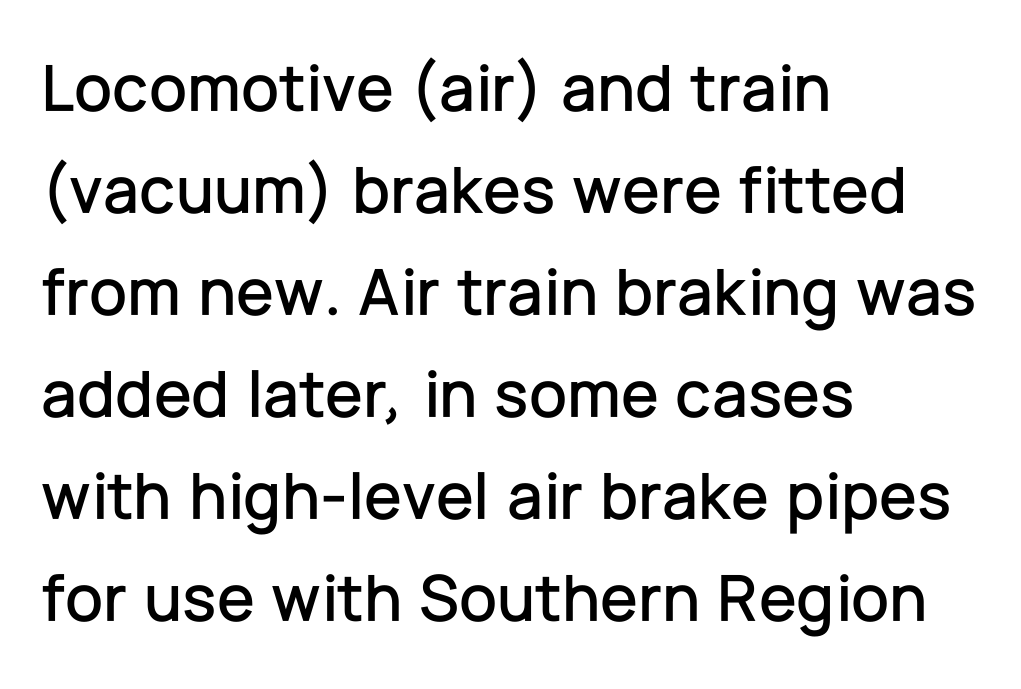
The image shows 68 px sans-serif type, upright; set left-aligned, normal line spacing (1.5x), normal letter spacing, not underlined; low stroke contrast and a medium x-height.
